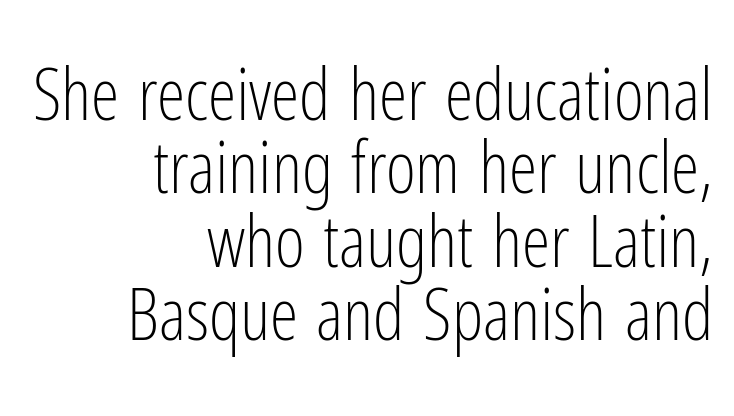
{"serif": "no", "italic": "no", "bold": "no", "weight": "light", "width": "condensed", "stroke_contrast": "low", "x_height": "medium", "monospaced": "no", "underline": "no", "align": "right", "line_spacing": "tight", "line_spacing_ratio": 1.02, "letter_spacing": "normal", "letter_spacing_em": 0.0, "glyph_px": 72}
